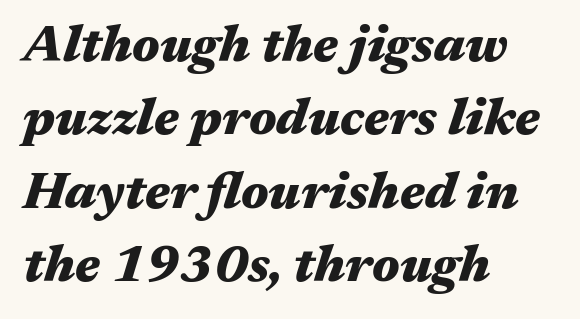
The image shows 51 px heavy, wide type, italic (leaning right); set left-aligned, normal line spacing (1.44x), normal letter spacing, not underlined; medium stroke contrast and a medium x-height.
